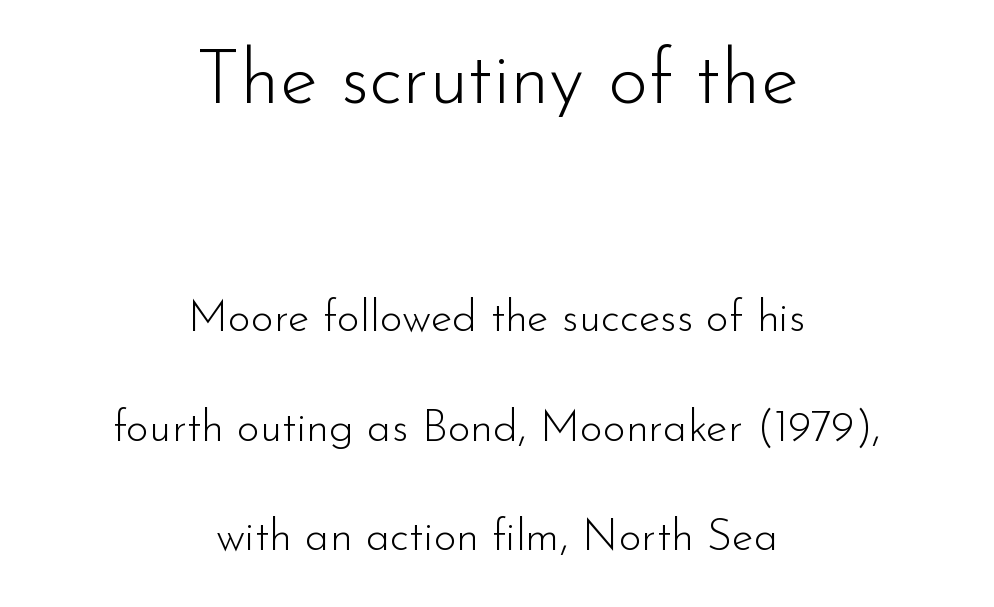
Q: Is the text bold? A: No.
Q: Is the text italic (slanted)? A: No, it is upright.
Q: Is the typeface a serif or a sans-serif typeface? A: Sans-serif.
Q: Is the text underlined? A: No.
Q: How is the paragraph aligned? A: Centered.
Q: Is the spacing between letters normal or unusually wide? A: Normal.
Q: Is the spacing between lines tight, normal or loose? A: Loose.
Q: Which block of text is set in a larger size, the first (top) or the second (bottom)? A: The first (top) one.
Q: Width (condensed, normal, or wide)? A: Normal.
Q: Stroke contrast? A: Low.
Q: x-height? A: Small.
Q: Monospaced? A: No.
